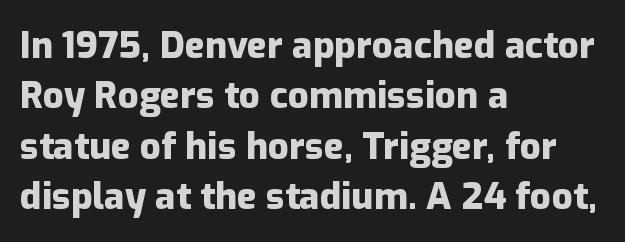
Q: Is the text bold? A: Yes.
Q: Is the text italic (slanted)? A: No, it is upright.
Q: Is the typeface a serif or a sans-serif typeface? A: Sans-serif.
Q: Is the text underlined? A: No.
Q: How is the paragraph aligned? A: Left-aligned.
Q: Is the spacing between letters normal or unusually wide? A: Normal.
Q: Is the spacing between lines tight, normal or loose? A: Normal.
Q: Width (condensed, normal, or wide)? A: Normal.
Q: Stroke contrast? A: Low.
Q: x-height? A: Medium.
Q: Monospaced? A: No.
